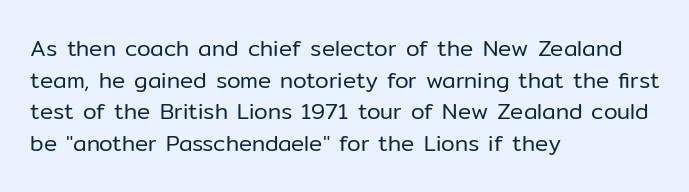
Q: Is the text bold? A: No.
Q: Is the text italic (slanted)? A: No, it is upright.
Q: Is the text underlined? A: No.
Q: How is the paragraph aligned? A: Left-aligned.
Q: Is the spacing between letters normal or unusually wide? A: Normal.
Q: Is the spacing between lines tight, normal or loose? A: Normal.
